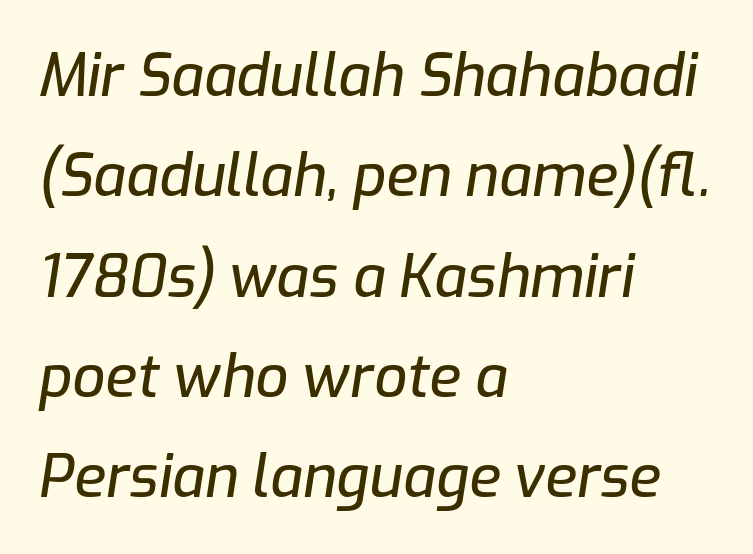
The image shows 58 px text type, italic (leaning right); set left-aligned, line spacing 1.73x, normal letter spacing, not underlined; low stroke contrast and a medium x-height.
